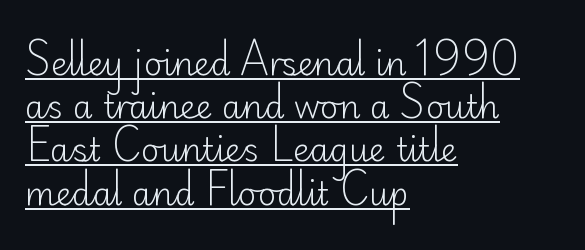
{"serif": "no", "italic": "no", "bold": "no", "weight": "light", "width": "normal", "stroke_contrast": "low", "x_height": "small", "monospaced": "no", "underline": "yes", "align": "left", "line_spacing": "normal", "line_spacing_ratio": 1.35, "letter_spacing": "normal", "letter_spacing_em": 0.0, "glyph_px": 32}
